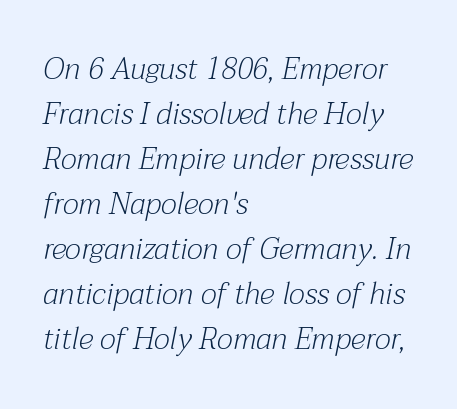
{"serif": "yes", "italic": "yes", "lean": "right", "slant_degrees": 12, "bold": "no", "weight": "light", "width": "normal", "stroke_contrast": "medium", "x_height": "medium", "monospaced": "no", "underline": "no", "align": "left", "line_spacing": "normal", "line_spacing_ratio": 1.5, "letter_spacing": "normal", "letter_spacing_em": 0.0, "glyph_px": 30}
